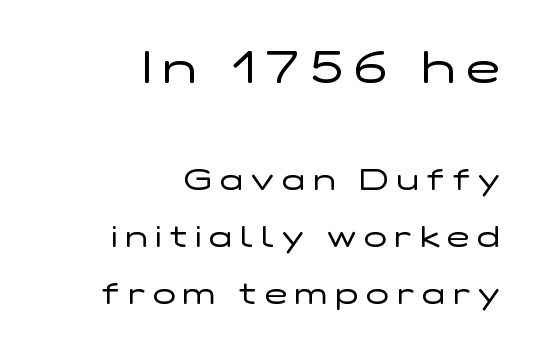
{"serif": "no", "italic": "no", "bold": "no", "weight": "regular", "width": "wide", "stroke_contrast": "low", "x_height": "medium", "monospaced": "no", "underline": "no", "align": "right", "line_spacing": "loose", "line_spacing_ratio": 1.9, "letter_spacing": "wide", "letter_spacing_em": 0.27, "larger_block": "first", "size_ratio": 1.5, "glyph_px": 45}
